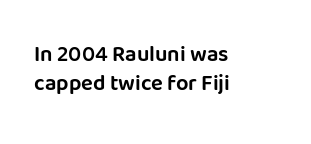
It's the straight-up-and-down kind of type. The horizontal fit of the characters is conventional and even. These lines are set flush left with a ragged right edge. Glance below the letters and you will spot only blank space.
